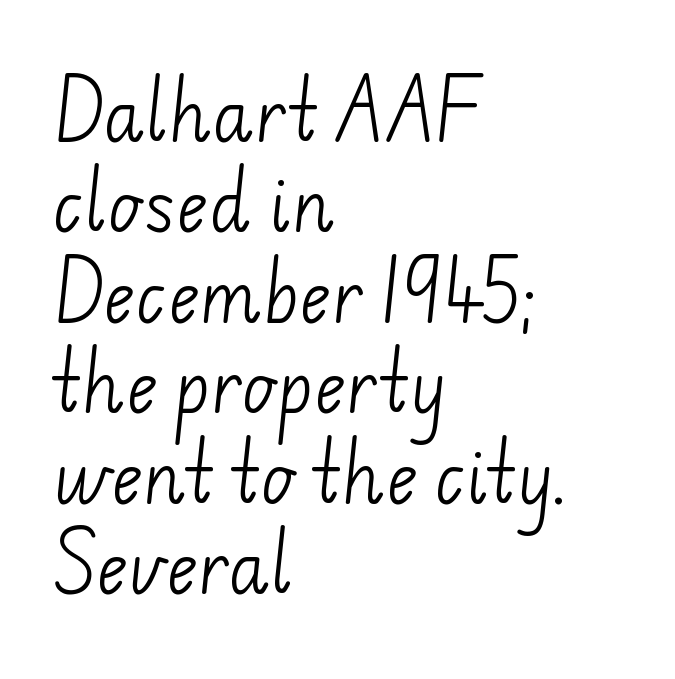
Weight class: somewhere from thin through regular. The leading is moderate, giving the passage an even texture. The passage shown is typed in a proportional face where columns would drift. The rendering keeps characters at their native spacing.
